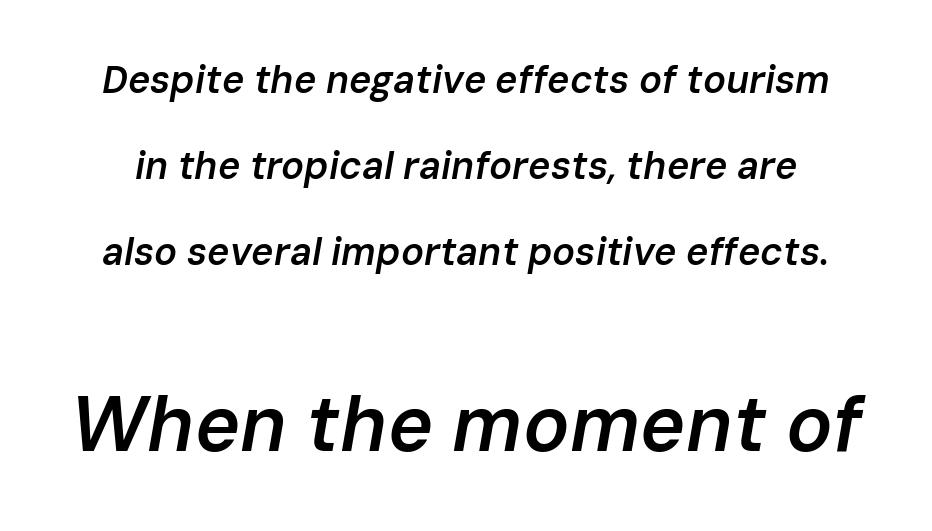
The image shows 77 px semibold type, italic (leaning right); set loose line spacing (2.26x), normal letter spacing, not underlined; the second (bottom) block is 2.03x larger; low stroke contrast and a medium x-height.
